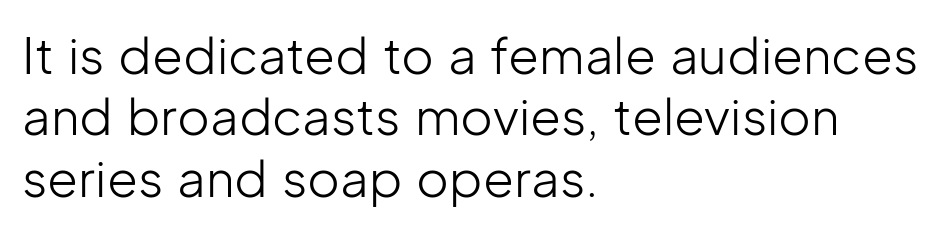
The image shows 50 px light sans-serif type, upright; set left-aligned, line spacing 1.23x, normal letter spacing, not underlined; low stroke contrast and a medium x-height.
